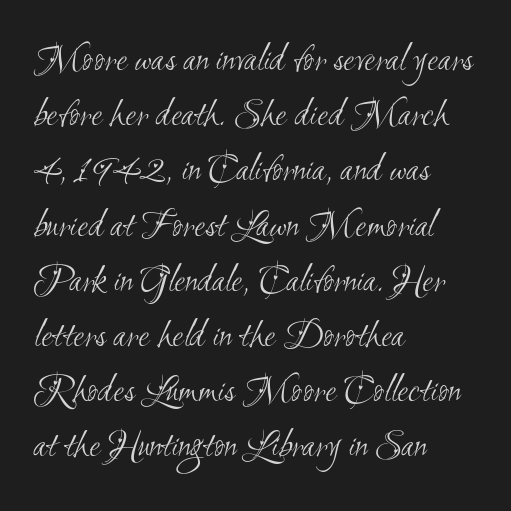
{"serif": "no", "bold": "no", "weight": "light", "width": "condensed", "stroke_contrast": "medium", "x_height": "small", "monospaced": "no", "underline": "no", "align": "left", "line_spacing": "normal", "line_spacing_ratio": 1.38, "letter_spacing": "normal", "letter_spacing_em": 0.0, "glyph_px": 40}
